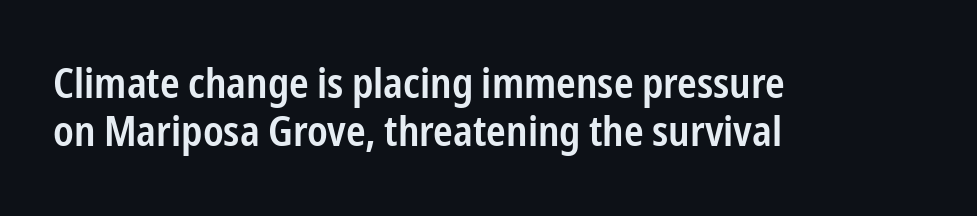
Q: Is the text bold? A: Semi-bold.
Q: Is the text italic (slanted)? A: No, it is upright.
Q: Is the typeface a serif or a sans-serif typeface? A: Sans-serif.
Q: Is the text underlined? A: No.
Q: How is the paragraph aligned? A: Left-aligned.
Q: Is the spacing between letters normal or unusually wide? A: Normal.
Q: Is the spacing between lines tight, normal or loose? A: Tight.
Q: Width (condensed, normal, or wide)? A: Condensed.
Q: Stroke contrast? A: Low.
Q: x-height? A: Medium.
Q: Monospaced? A: No.
